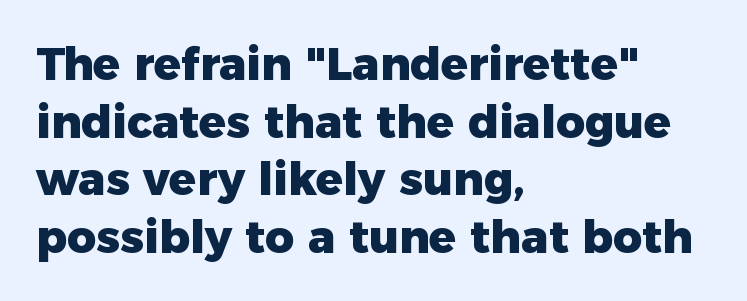
The image shows 45 px heavy sans-serif type, upright; set left-aligned, normal line spacing (1.28x), normal letter spacing, not underlined; low stroke contrast and a medium x-height.
